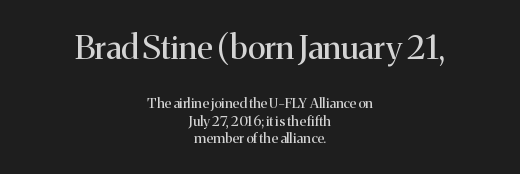
Q: Is the text bold? A: No.
Q: Is the text italic (slanted)? A: No, it is upright.
Q: Is the typeface a serif or a sans-serif typeface? A: Serif.
Q: Is the text underlined? A: No.
Q: How is the paragraph aligned? A: Centered.
Q: Is the spacing between letters normal or unusually wide? A: Normal.
Q: Is the spacing between lines tight, normal or loose? A: Normal.
Q: Which block of text is set in a larger size, the first (top) or the second (bottom)? A: The first (top) one.
Q: Width (condensed, normal, or wide)? A: Normal.
Q: Stroke contrast? A: Medium.
Q: x-height? A: Medium.
Q: Monospaced? A: No.
